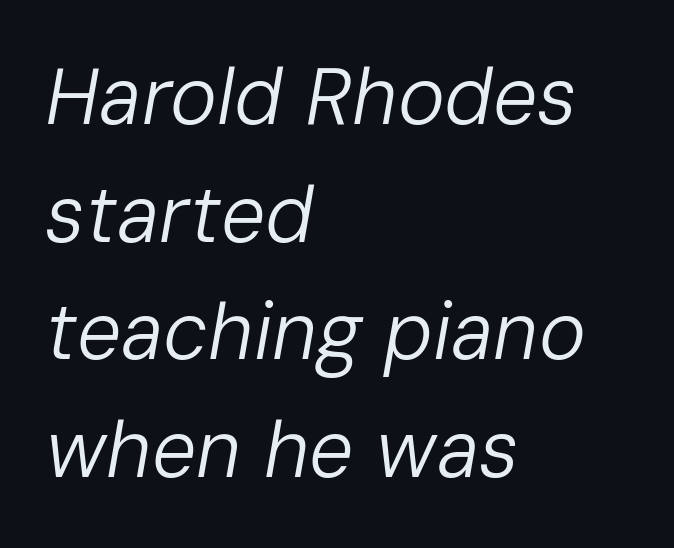
Q: Is the text bold? A: No.
Q: Is the text italic (slanted)? A: Yes, it leans right by about 10 degrees.
Q: Is the text underlined? A: No.
Q: How is the paragraph aligned? A: Left-aligned.
Q: Is the spacing between letters normal or unusually wide? A: Normal.
Q: Is the spacing between lines tight, normal or loose? A: Normal.
Q: Width (condensed, normal, or wide)? A: Normal.
Q: Stroke contrast? A: Low.
Q: x-height? A: Medium.
Q: Monospaced? A: No.
